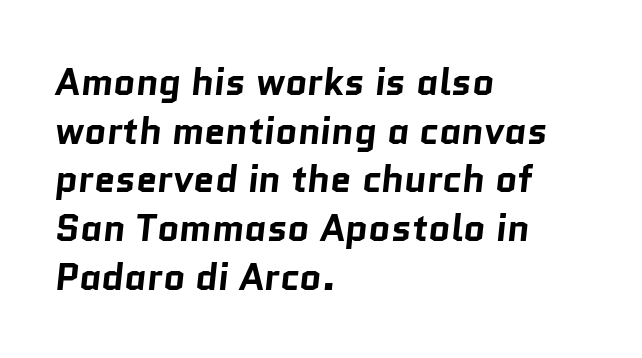
Varying glyph widths throughout — classic text-font behaviour. The space between consecutive lines is moderate. Note: no serifs on the glyphs. These lines carry a lot of weight — the face is fully bold.
